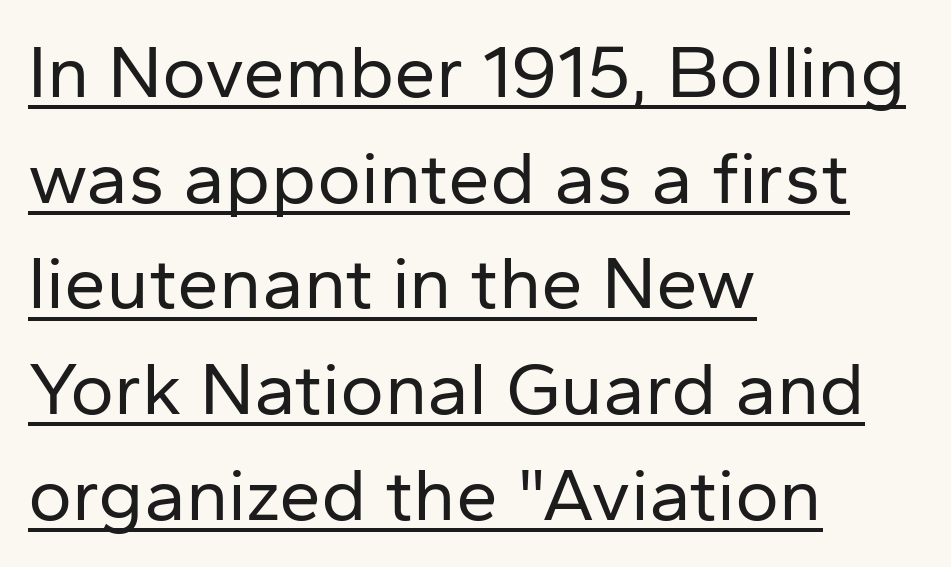
Stroke terminals: plain, sans-serif. The letterforms sit at book weight or below. Each word holds together tightly as a unit, with standard inter-letter gaps. Unlike italic type, these characters show no tilt at all. The glyphs are accompanied by a horizontal stroke just below them.
